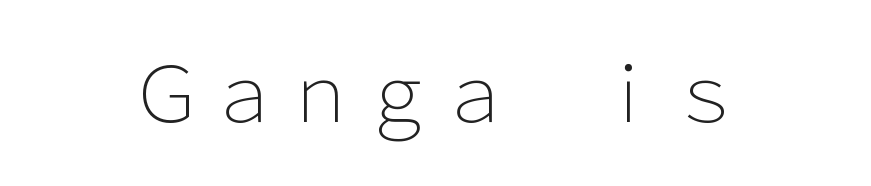
Q: Is the text bold? A: No.
Q: Is the text italic (slanted)? A: No, it is upright.
Q: Is the typeface a serif or a sans-serif typeface? A: Sans-serif.
Q: Is the text underlined? A: No.
Q: Is the spacing between letters normal or unusually wide? A: Normal.
Q: Width (condensed, normal, or wide)? A: Normal.
Q: Stroke contrast? A: Low.
Q: x-height? A: Medium.
Q: Monospaced? A: No.
